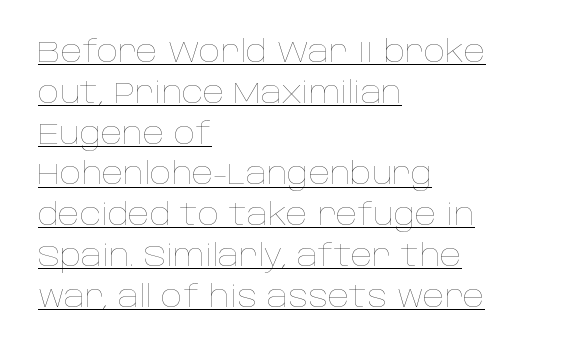
The image shows 30 px thin type, upright; set left-aligned, normal line spacing (1.36x), normal letter spacing, underlined; low stroke contrast and a large x-height.
